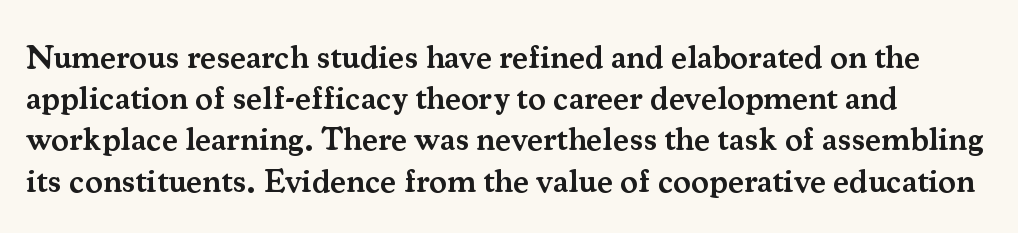
Type without underlining. One glance says typical: line gaps are just what's usual. Yep, those are serifs on the letters. Compared with typical body copy, the letter spacing here is the same.
